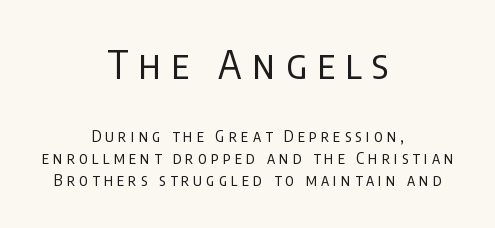
The image shows 40 px regular-weight, condensed sans-serif type, upright; set centered, normal line spacing (1.39x), unusually wide letter spacing (+0.26 em), not underlined; the first (top) block is 2.5x larger; low stroke contrast and a large x-height.
